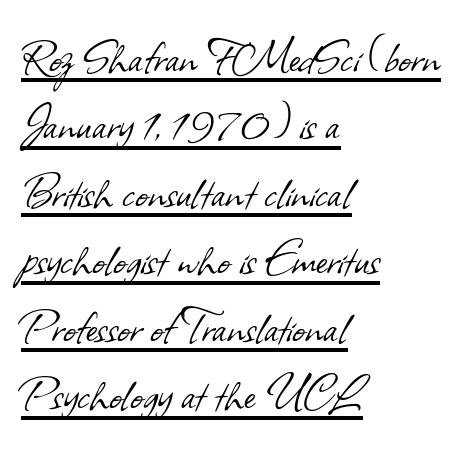
Q: Is the text bold? A: No.
Q: Is the typeface a serif or a sans-serif typeface? A: Sans-serif.
Q: Is the text underlined? A: Yes.
Q: How is the paragraph aligned? A: Left-aligned.
Q: Is the spacing between letters normal or unusually wide? A: Normal.
Q: Is the spacing between lines tight, normal or loose? A: Normal.
Q: Width (condensed, normal, or wide)? A: Normal.
Q: Stroke contrast? A: Low.
Q: x-height? A: Small.
Q: Monospaced? A: No.
